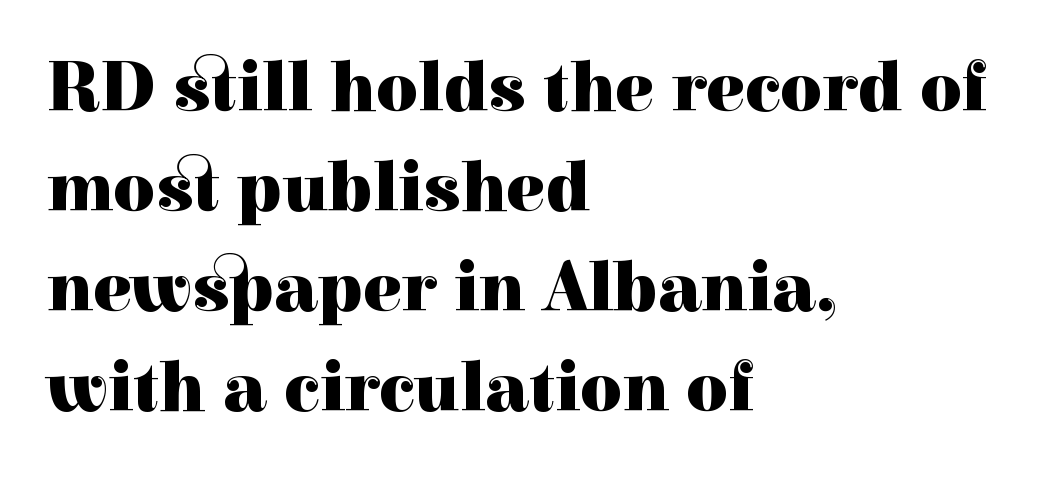
Check the space under the baseline: it is left empty. The passage shown is typed in a proportional face where columns would drift. Spacing between characters is what you'd get straight out of the box. Left-aligned paragraph, ragged on the right. As a designer I'd log this as weight 700, bold. The passage shown stacks its lines at a standard gap.
